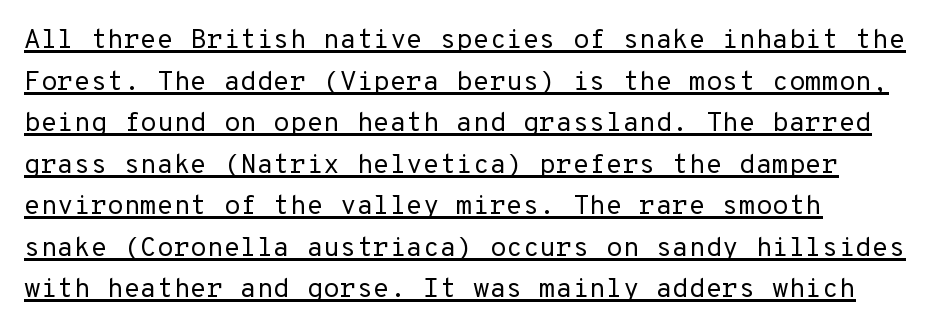
Q: Is the text bold? A: No.
Q: Is the text italic (slanted)? A: No, it is upright.
Q: Is the text underlined? A: Yes.
Q: How is the paragraph aligned? A: Left-aligned.
Q: Is the spacing between letters normal or unusually wide? A: Normal.
Q: Is the spacing between lines tight, normal or loose? A: Normal.
